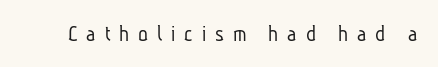
The image shows 23 px text type; set unusually wide letter spacing (+0.39 em), not underlined.
